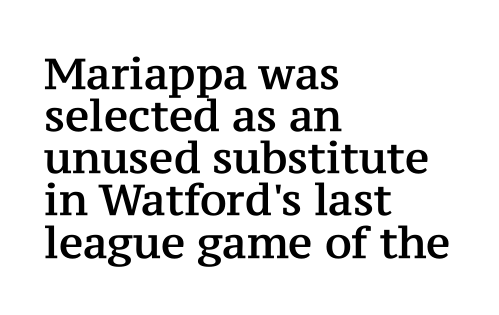
No word sits above an underline. The face used here is rendered with its standard letterfit. Line starts are locked; line ends wander. Students, observe: this is what under-led, compact text looks like. Observe the serifs anchoring each vertical stroke in this sample.
